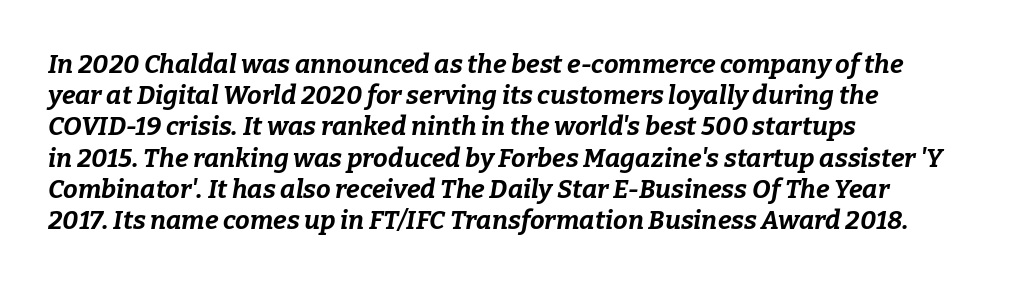
The image shows 26 px bold type, italic (leaning right); set left-aligned, line spacing 1.2x, normal letter spacing, not underlined.
